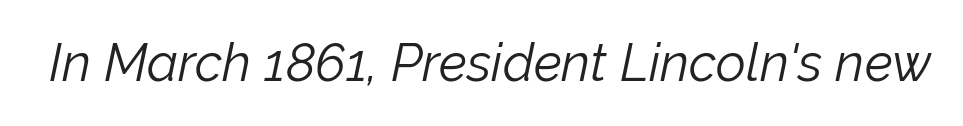
Q: Is the text bold? A: No.
Q: Is the text italic (slanted)? A: Yes, it leans right by about 12 degrees.
Q: Is the text underlined? A: No.
Q: Is the spacing between letters normal or unusually wide? A: Normal.
Q: Width (condensed, normal, or wide)? A: Normal.
Q: Stroke contrast? A: Low.
Q: x-height? A: Medium.
Q: Monospaced? A: No.
